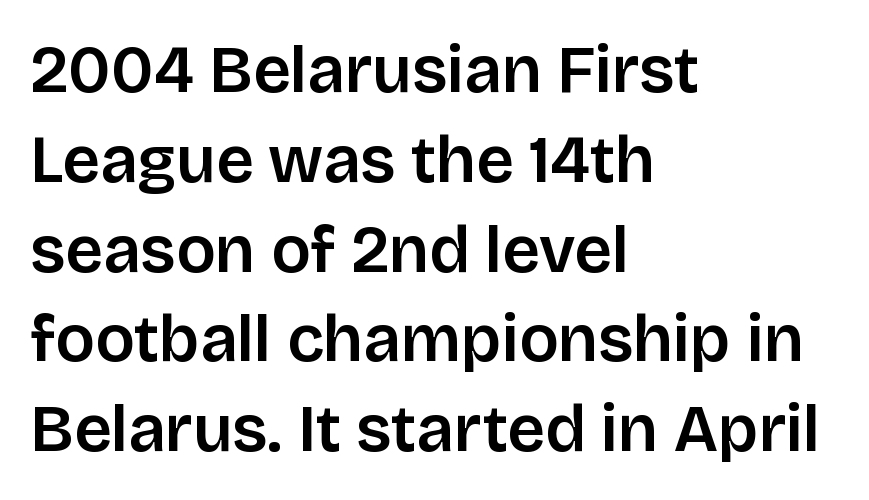
Q: Is the text bold? A: Semi-bold.
Q: Is the text italic (slanted)? A: No, it is upright.
Q: Is the typeface a serif or a sans-serif typeface? A: Sans-serif.
Q: Is the text underlined? A: No.
Q: How is the paragraph aligned? A: Left-aligned.
Q: Is the spacing between letters normal or unusually wide? A: Normal.
Q: Is the spacing between lines tight, normal or loose? A: Normal.
Q: Width (condensed, normal, or wide)? A: Normal.
Q: Stroke contrast? A: Low.
Q: x-height? A: Large.
Q: Monospaced? A: No.
